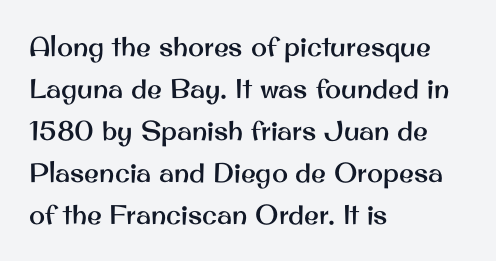
{"italic": "no", "underline": "no", "align": "left", "line_spacing": "normal", "line_spacing_ratio": 1.56, "letter_spacing": "normal", "letter_spacing_em": 0.0, "glyph_px": 27}
